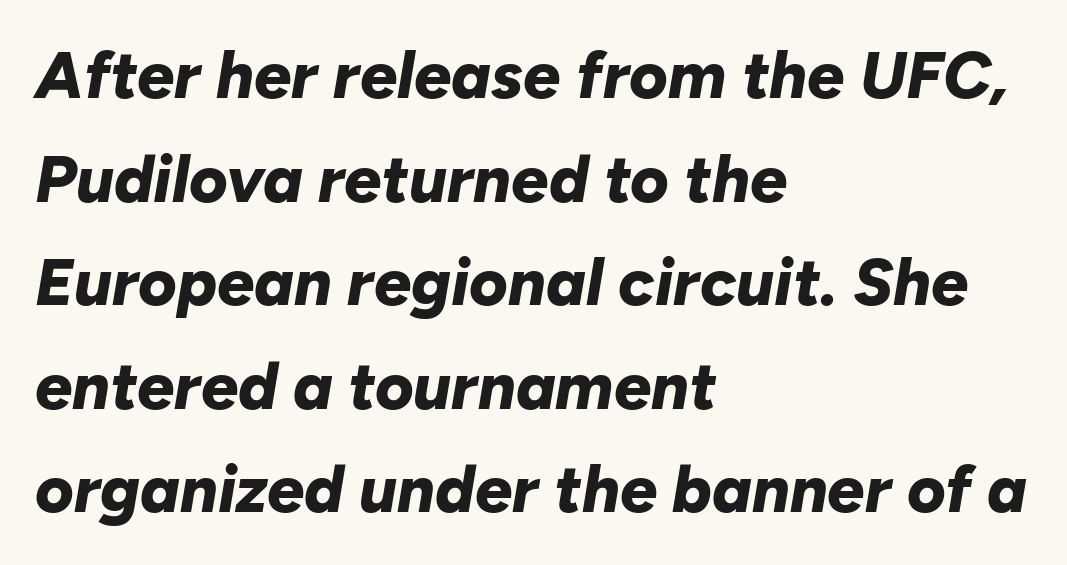
Type without underlining. The letters advance in unequal steps, a hallmark of proportional type. A student would call this left alignment; a typographer would say flush left, rag right. The face used here has a pronounced slope to its letters.
